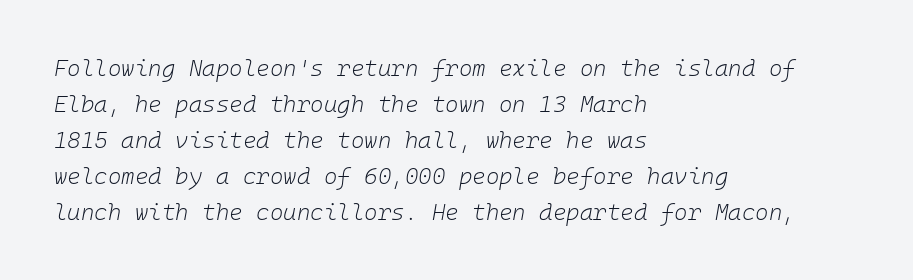
Is the block centered? No — it sits flush against the left margin. Compared with ordinary roman type, these characters are visibly tilted. Characters follow at the spacing the type designer built in. The block of text has a typical density, with ordinary space between rows. Words float on clear page, feet unadorned. Counters stay open thanks to moderate or lighter strokes.
